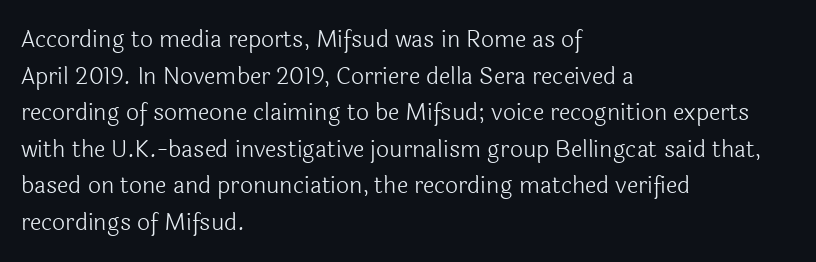
{"italic": "no", "bold": "no", "underline": "no", "align": "left", "line_spacing": "normal", "line_spacing_ratio": 1.59, "letter_spacing": "normal", "letter_spacing_em": 0.0, "glyph_px": 23}
